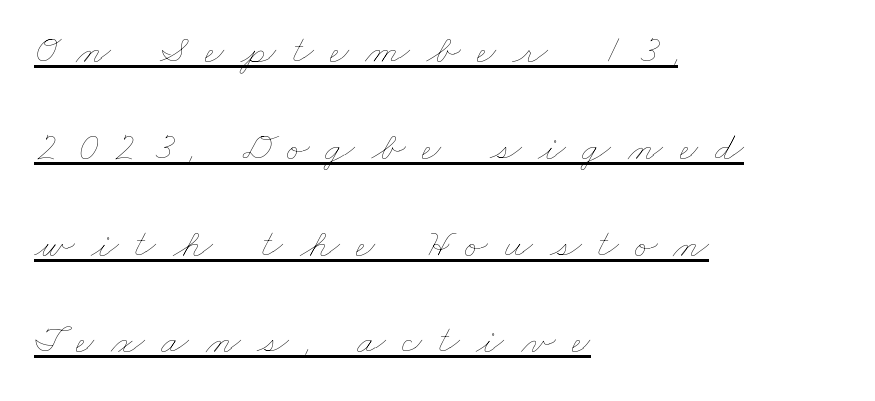
{"bold": "no", "weight": "thin", "width": "wide", "stroke_contrast": "low", "x_height": "small", "monospaced": "no", "underline": "yes", "align": "left", "line_spacing": "loose", "line_spacing_ratio": 2.36, "letter_spacing": "wide", "letter_spacing_em": 0.4, "glyph_px": 41}
